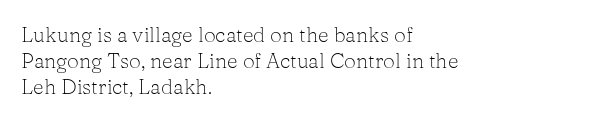
Q: Is the text bold? A: No.
Q: Is the text italic (slanted)? A: No, it is upright.
Q: Is the text underlined? A: No.
Q: How is the paragraph aligned? A: Left-aligned.
Q: Is the spacing between letters normal or unusually wide? A: Normal.
